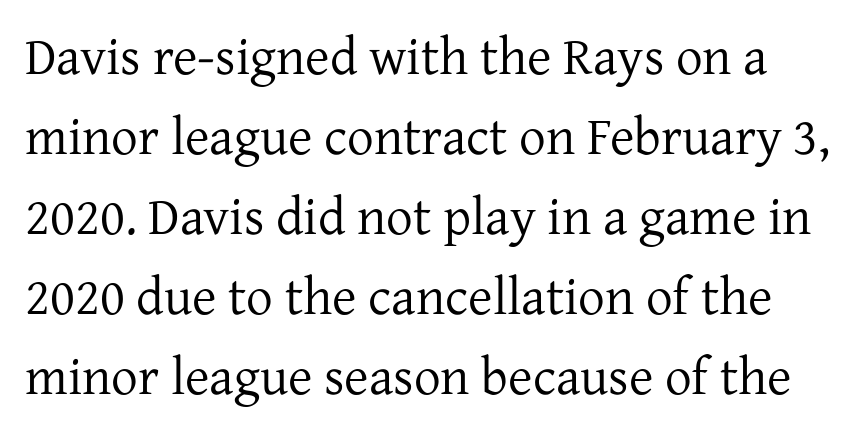
{"serif": "yes", "italic": "no", "bold": "no", "weight": "regular", "width": "normal", "stroke_contrast": "low", "x_height": "medium", "monospaced": "no", "underline": "no", "line_spacing": "normal", "line_spacing_ratio": 1.51, "letter_spacing": "normal", "letter_spacing_em": 0.0, "glyph_px": 53}
